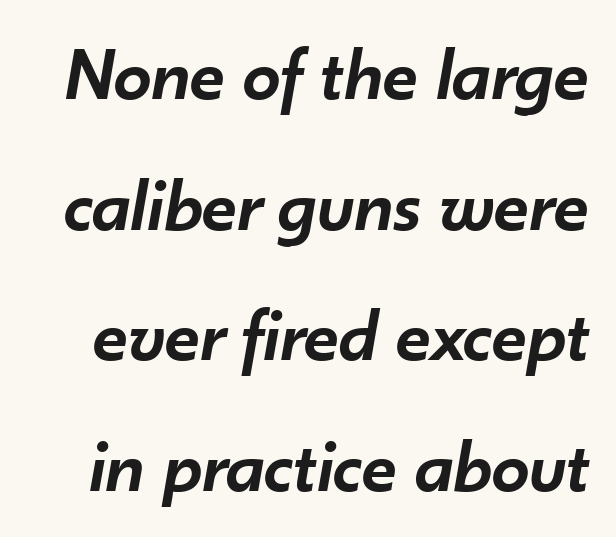
{"italic": "yes", "lean": "right", "slant_degrees": 10, "bold": "semi", "weight": "semibold", "width": "normal", "stroke_contrast": "low", "x_height": "small", "monospaced": "no", "underline": "no", "line_spacing_ratio": 1.72, "letter_spacing": "normal", "letter_spacing_em": 0.0, "glyph_px": 76}
